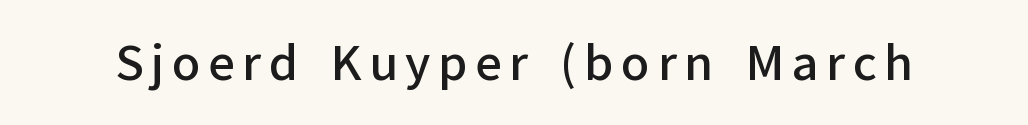
{"serif": "no", "italic": "no", "width": "normal", "stroke_contrast": "low", "x_height": "medium", "monospaced": "no", "underline": "no", "glyph_px": 51}
